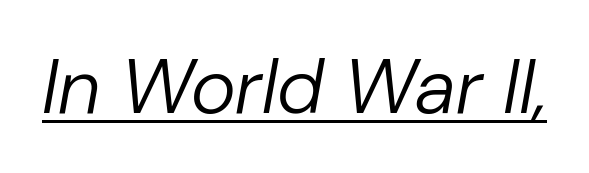
The image shows 77 px regular-weight type, italic (leaning right); set normal letter spacing, underlined; low stroke contrast and a medium x-height.
